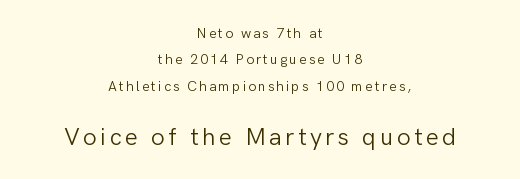
Q: Is the text bold? A: No.
Q: Is the text italic (slanted)? A: No, it is upright.
Q: Is the text underlined? A: No.
Q: How is the paragraph aligned? A: Centered.
Q: Which block of text is set in a larger size, the first (top) or the second (bottom)? A: The second (bottom) one.
